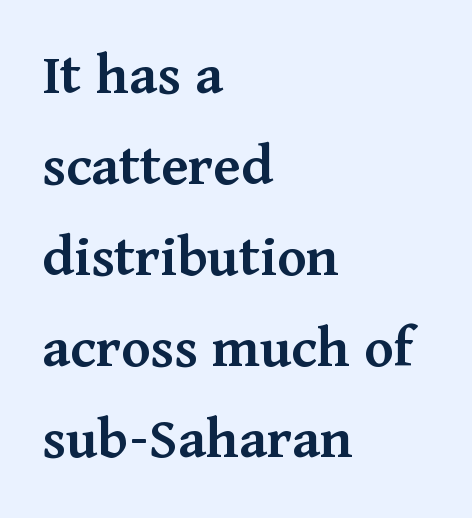
Q: Is the text bold? A: Semi-bold.
Q: Is the text italic (slanted)? A: No, it is upright.
Q: Is the typeface a serif or a sans-serif typeface? A: Serif.
Q: Is the text underlined? A: No.
Q: How is the paragraph aligned? A: Left-aligned.
Q: Is the spacing between letters normal or unusually wide? A: Normal.
Q: Is the spacing between lines tight, normal or loose? A: Normal.
Q: Width (condensed, normal, or wide)? A: Normal.
Q: Stroke contrast? A: Medium.
Q: x-height? A: Medium.
Q: Monospaced? A: No.
